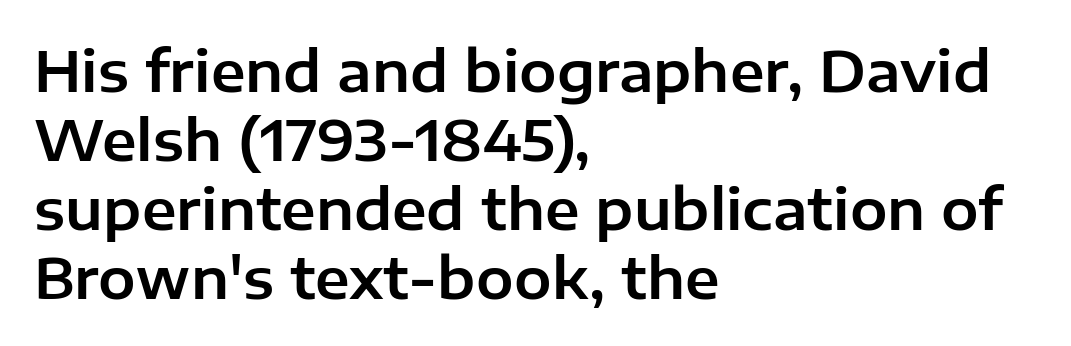
{"serif": "no", "italic": "no", "width": "normal", "stroke_contrast": "low", "x_height": "medium", "monospaced": "no", "underline": "no", "align": "left", "line_spacing_ratio": 1.23, "letter_spacing": "normal", "letter_spacing_em": 0.0, "glyph_px": 56}
